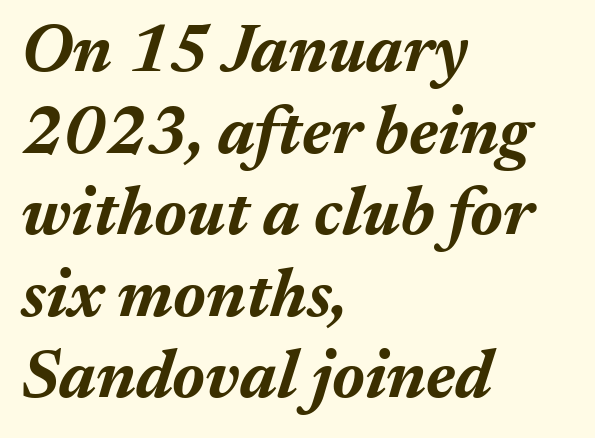
The image shows 68 px bold type, italic (leaning right); set left-aligned, line spacing 1.2x, normal letter spacing, not underlined; medium stroke contrast and a medium x-height.
